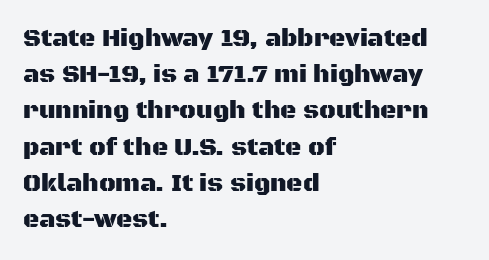
This sample keeps an unexceptional amount of space between lines. Characters follow at the spacing the type designer built in. Leftover space on each line is placed entirely after the last word. Nobody drew a line under any word here. The font's upright variant was chosen for this text.
